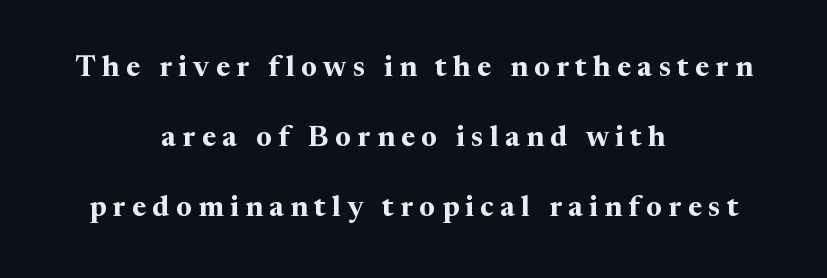
{"serif": "yes", "italic": "no", "bold": "yes", "weight": "bold", "width": "normal", "stroke_contrast": "medium", "x_height": "medium", "monospaced": "no", "underline": "no", "align": "center", "line_spacing": "loose", "line_spacing_ratio": 2.41, "letter_spacing": "wide", "letter_spacing_em": 0.22, "glyph_px": 29}
